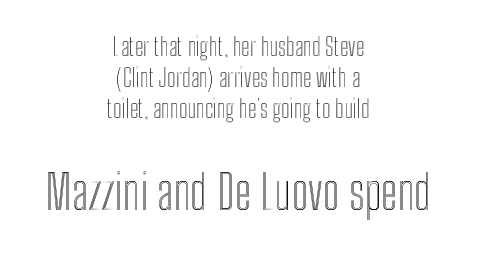
The face used here appears at its bigger size in the lower chunk. Notice how descenders clear the ascenders below comfortably — that's standard leading. Both edges are ragged and mirror each other, which tells us the setting is centered. Is the letter spacing exaggerated? No — it looks like the ordinary default.
